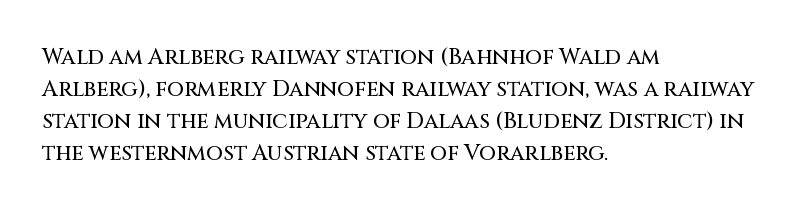
{"italic": "no", "underline": "no", "align": "left", "line_spacing": "normal", "line_spacing_ratio": 1.45, "letter_spacing": "normal", "letter_spacing_em": 0.0, "glyph_px": 22}
